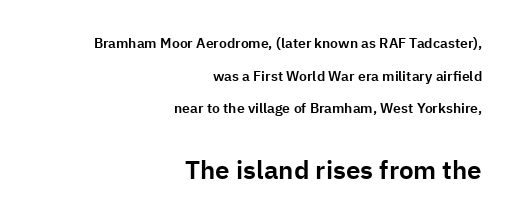
{"italic": "no", "underline": "no", "align": "right", "line_spacing": "loose", "line_spacing_ratio": 2.33, "letter_spacing": "normal", "letter_spacing_em": 0.0, "larger_block": "second", "size_ratio": 1.86, "glyph_px": 26}
